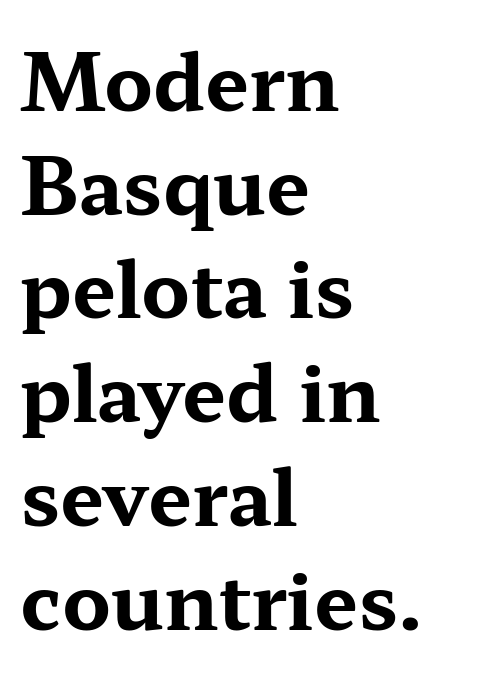
The image shows 78 px bold, wide serif type, upright; set left-aligned, normal line spacing (1.33x), normal letter spacing, not underlined; medium stroke contrast and a medium x-height.
